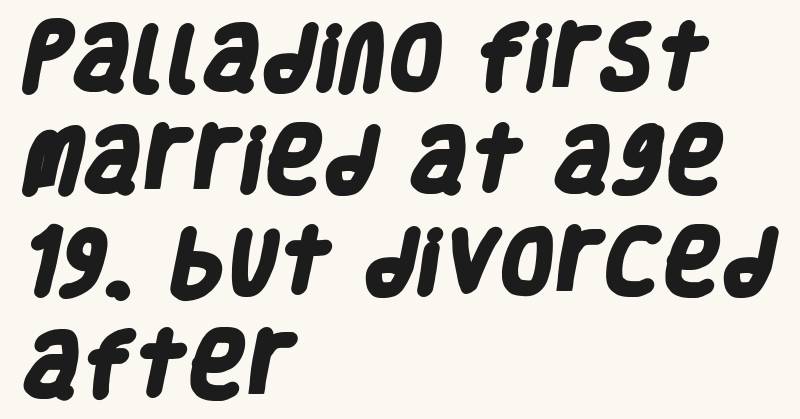
{"serif": "no", "bold": "yes", "weight": "heavy", "width": "condensed", "stroke_contrast": "low", "x_height": "large", "monospaced": "no", "underline": "no", "align": "left", "line_spacing": "normal", "line_spacing_ratio": 1.44, "letter_spacing": "normal", "letter_spacing_em": 0.0, "glyph_px": 71}
